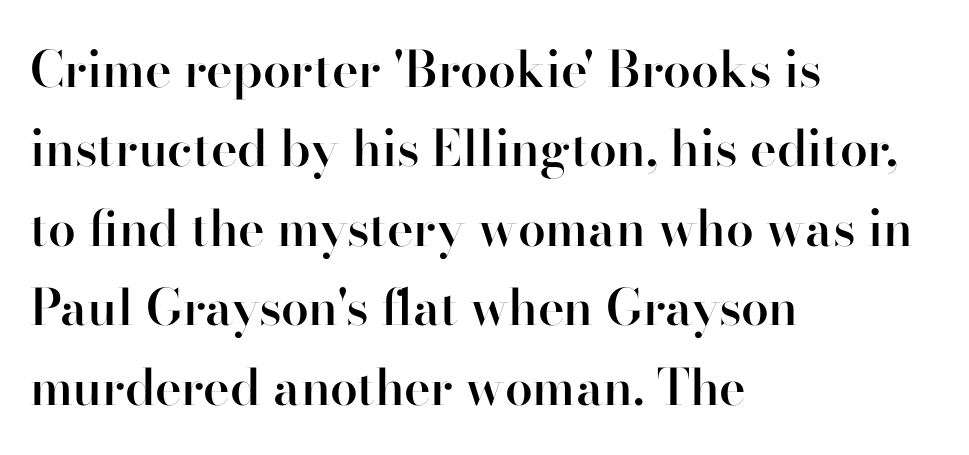
Q: Is the text bold? A: Semi-bold.
Q: Is the text italic (slanted)? A: No, it is upright.
Q: Is the typeface a serif or a sans-serif typeface? A: Sans-serif.
Q: Is the text underlined? A: No.
Q: How is the paragraph aligned? A: Left-aligned.
Q: Is the spacing between letters normal or unusually wide? A: Normal.
Q: Is the spacing between lines tight, normal or loose? A: Normal.
Q: Width (condensed, normal, or wide)? A: Normal.
Q: Stroke contrast? A: High.
Q: x-height? A: Small.
Q: Monospaced? A: No.
